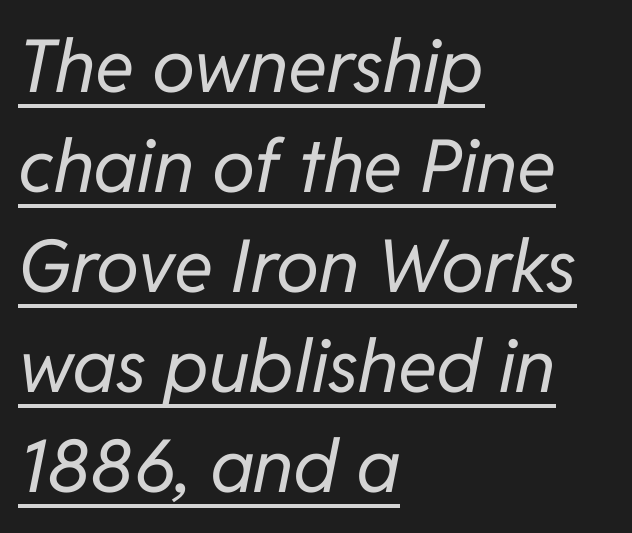
{"italic": "yes", "lean": "right", "slant_degrees": 11, "bold": "no", "weight": "regular", "width": "normal", "stroke_contrast": "low", "x_height": "medium", "monospaced": "no", "underline": "yes", "align": "left", "line_spacing": "normal", "line_spacing_ratio": 1.37, "letter_spacing": "normal", "letter_spacing_em": 0.0, "glyph_px": 73}
